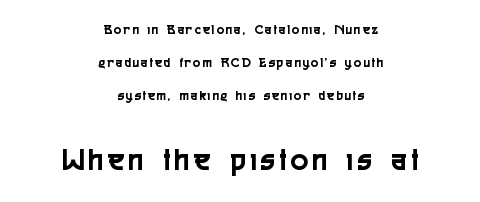
{"serif": "no", "italic": "no", "width": "condensed", "x_height": "medium", "monospaced": "no", "underline": "no", "align": "center", "line_spacing": "loose", "line_spacing_ratio": 2.34, "larger_block": "second", "size_ratio": 2.29, "glyph_px": 32}
